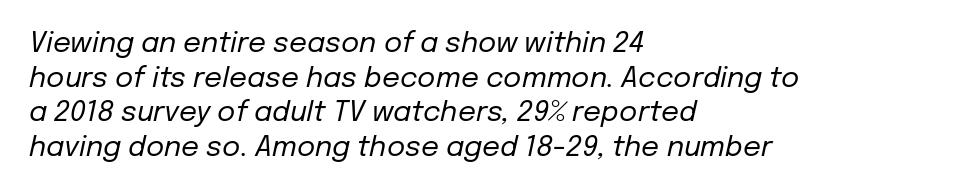
The image shows 28 px regular-weight type, italic (leaning right); set left-aligned, line spacing 1.24x, normal letter spacing, not underlined; low stroke contrast and a medium x-height.
